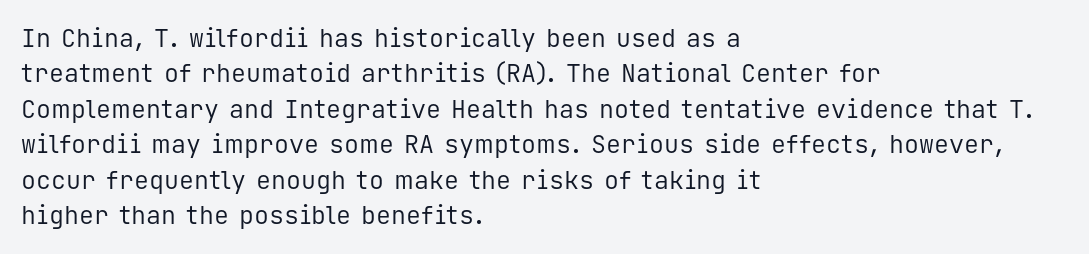
Plain, unruled lines of type. Is the type heavy? It reads as light-to-regular instead. Interline gaps are of average width in this sample. In terms of posture, this sample is upright. These lines are set flush left with a ragged right edge. Nothing unusual about the tracking: characters are spaced as the font intends.
